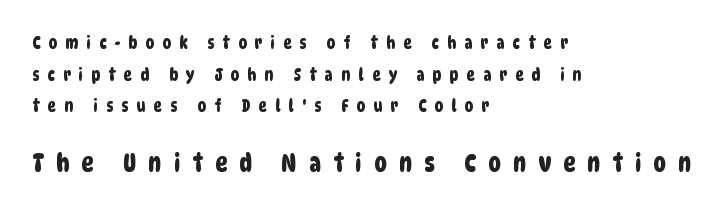
Letters rest on an invisible, unmarked baseline. The lower block of text is set noticeably larger than the block above it. The rag falls on the right side of this text block. The gaps between neighbouring characters are conspicuously large.
